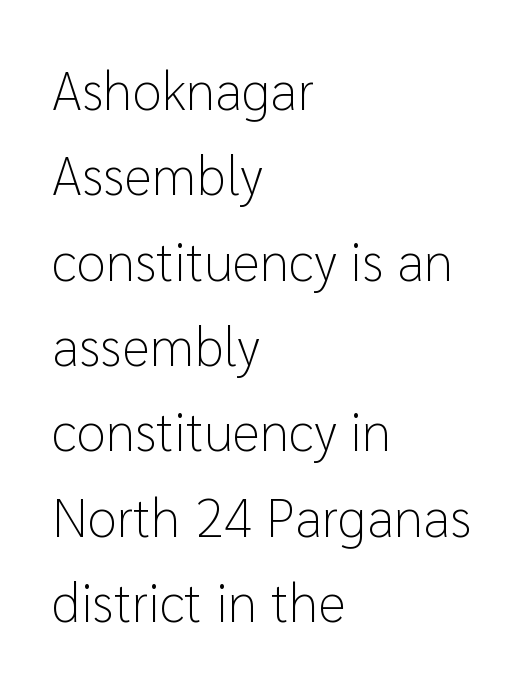
The image shows 54 px light sans-serif type, upright; set left-aligned, normal line spacing (1.58x), normal letter spacing, not underlined; low stroke contrast and a medium x-height.
